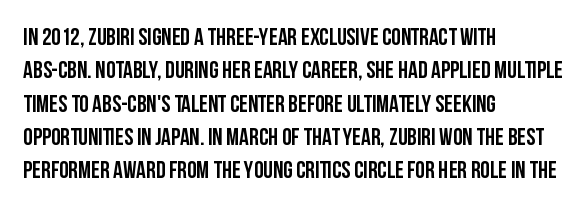
The image shows 24 px bold type, upright; set left-aligned, normal line spacing (1.39x), normal letter spacing, not underlined.
